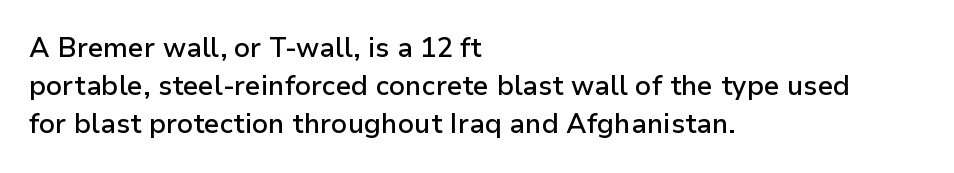
The lines sit at an ordinary, default distance from one another. Compared with typical body copy, the letter spacing here is the same. Casual observation: everything's shoved over to the left. The lettering stays uniformly vertical, giving the passage a roman look.
